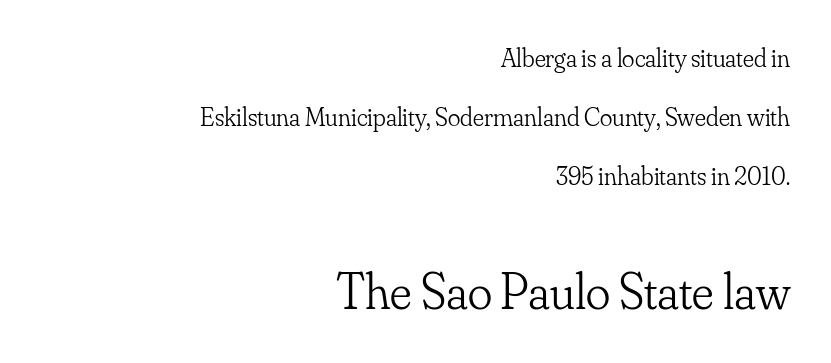
Are there feet on the stems? There are — it's a serif. Do the letters lean? They stand straight. Rule under the text: the space is simply empty. Does the bottom block carry the larger type? Yes, it does. The designer dialed line spacing up above the default.
